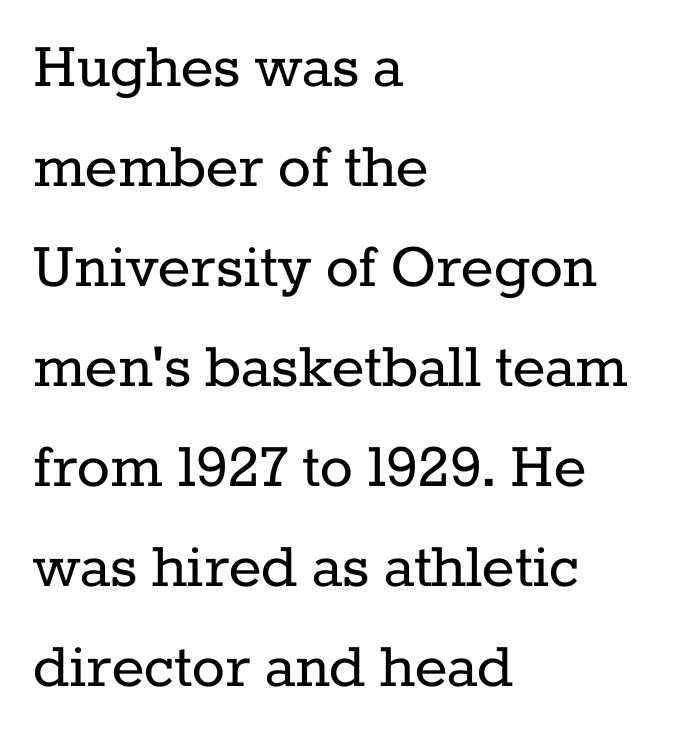
The image shows 69 px regular-weight serif type, upright; set left-aligned, normal line spacing (1.45x), normal letter spacing, not underlined; low stroke contrast and a medium x-height.
